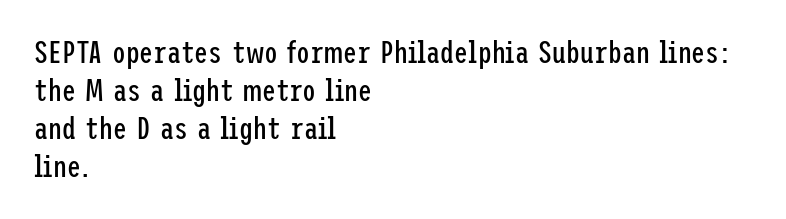
{"serif": "no", "italic": "no", "bold": "no", "weight": "regular", "width": "condensed", "stroke_contrast": "low", "x_height": "medium", "underline": "no", "align": "left", "line_spacing_ratio": 1.23, "letter_spacing": "normal", "letter_spacing_em": 0.0, "glyph_px": 31}
